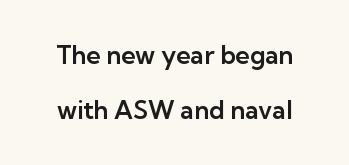
{"italic": "no", "underline": "no", "line_spacing": "loose", "line_spacing_ratio": 2.19, "letter_spacing": "normal", "letter_spacing_em": 0.0, "glyph_px": 25}
